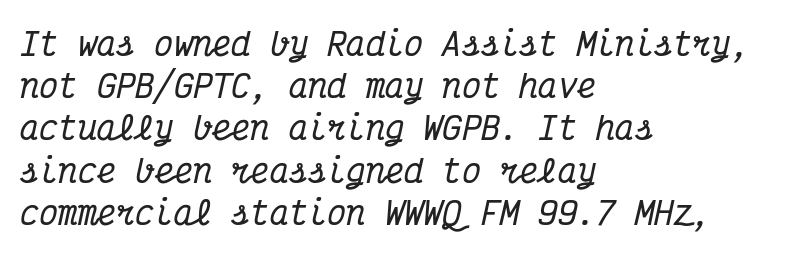
The image shows 32 px condensed serif type, italic (leaning right), monospaced; set left-aligned, normal line spacing (1.32x), normal letter spacing, not underlined; medium stroke contrast and a medium x-height.
